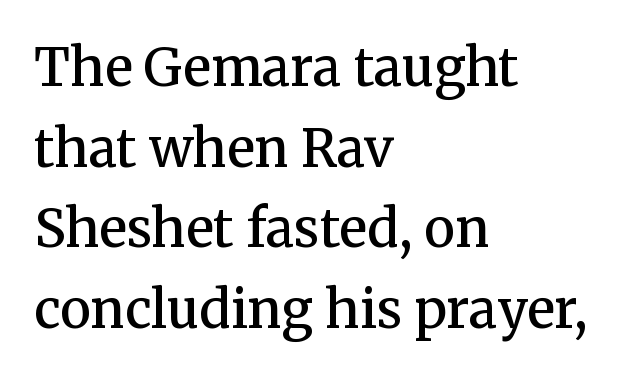
The type is set solid horizontally, with unmodified tracking. On the weight axis this lands at semibold, roughly 600. Any mark beneath the type? The region is blank. The passage shown is typed in a proportional face where columns would drift. I'd call this a serif setting — the letters wear small feet.
